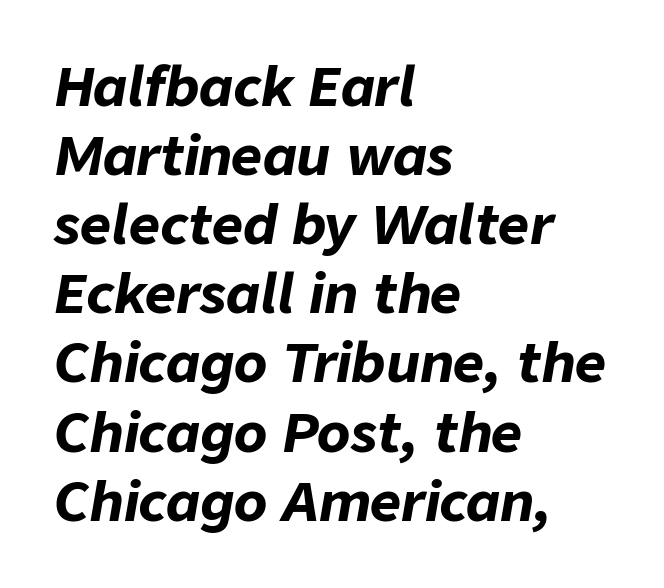
{"italic": "yes", "lean": "right", "slant_degrees": 9, "bold": "yes", "weight": "bold", "width": "normal", "stroke_contrast": "low", "x_height": "medium", "monospaced": "no", "underline": "no", "align": "left", "line_spacing": "normal", "line_spacing_ratio": 1.28, "letter_spacing": "normal", "letter_spacing_em": 0.0, "glyph_px": 54}
